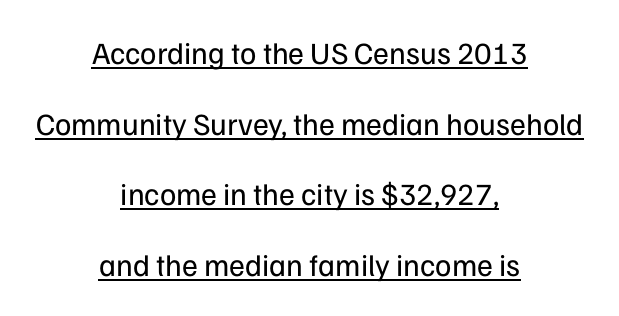
Q: Is the text bold? A: No.
Q: Is the text italic (slanted)? A: No, it is upright.
Q: Is the typeface a serif or a sans-serif typeface? A: Sans-serif.
Q: Is the text underlined? A: Yes.
Q: How is the paragraph aligned? A: Centered.
Q: Is the spacing between letters normal or unusually wide? A: Normal.
Q: Is the spacing between lines tight, normal or loose? A: Loose.
Q: Width (condensed, normal, or wide)? A: Normal.
Q: Stroke contrast? A: Low.
Q: x-height? A: Medium.
Q: Monospaced? A: No.
